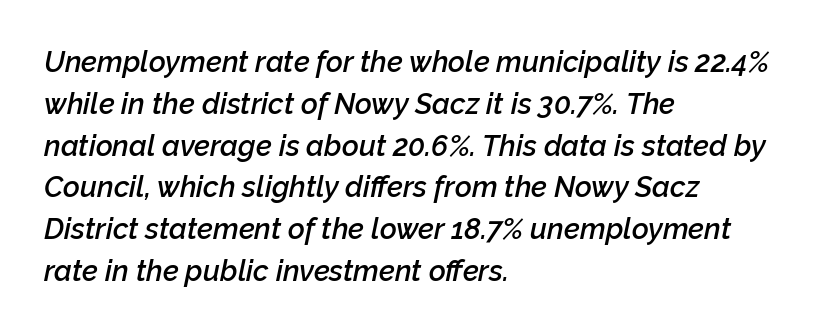
The image shows 29 px semibold type, italic (leaning right); set left-aligned, normal line spacing (1.44x), normal letter spacing, not underlined; low stroke contrast and a medium x-height.
